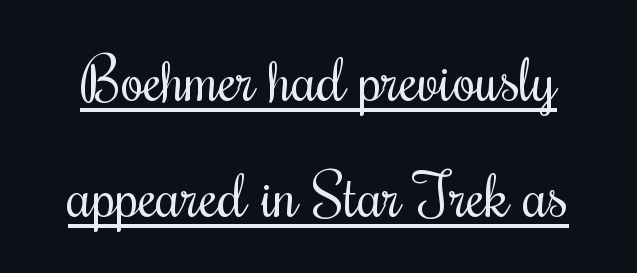
Honestly, the letter spacing is just normal — you wouldn't notice it. Notice the wide empty band between every row — that's loose leading. The passage shown is typed in a proportional face where columns would drift. A baseline rule has been typeset under these characters.
